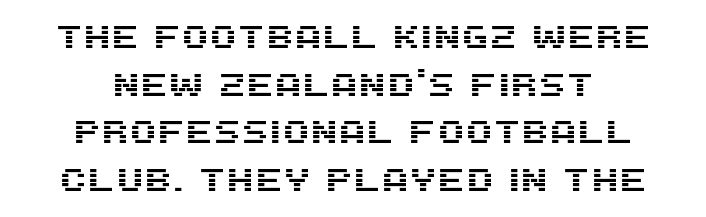
Q: Is the text italic (slanted)? A: No, it is upright.
Q: Is the typeface a serif or a sans-serif typeface? A: Sans-serif.
Q: Is the text underlined? A: No.
Q: How is the paragraph aligned? A: Centered.
Q: Is the spacing between letters normal or unusually wide? A: Normal.
Q: Is the spacing between lines tight, normal or loose? A: Normal.
Q: Width (condensed, normal, or wide)? A: Normal.
Q: Stroke contrast? A: Medium.
Q: x-height? A: Large.
Q: Monospaced? A: No.
